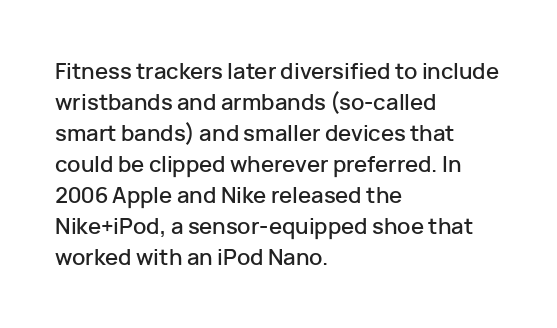
The image shows 22 px text type, upright; set left-aligned, normal line spacing (1.41x), normal letter spacing, not underlined.
